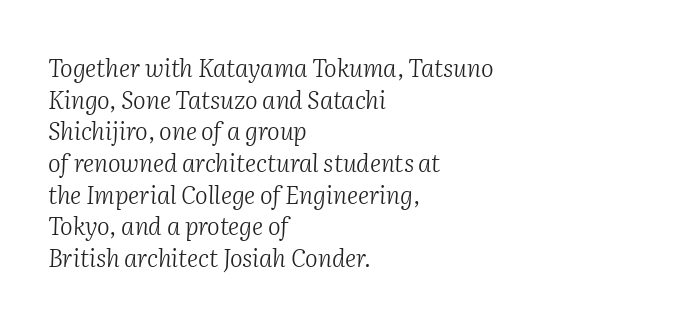
These lines keep a tight, regular rhythm from letter to letter. The lines sit at an ordinary, default distance from one another. Each row of text sits above clean, open space. Ink coverage per letter is moderate at most.
